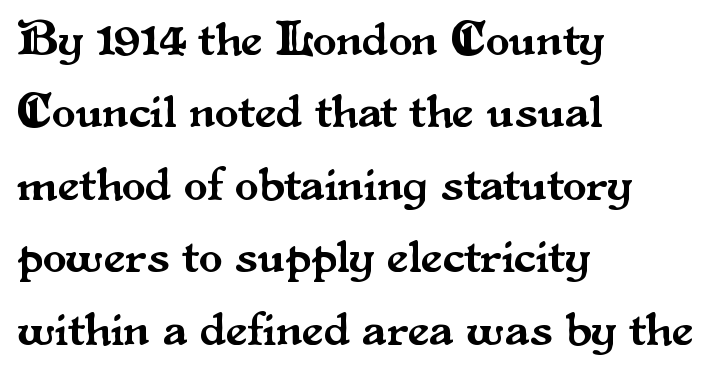
The image shows 48 px serif type, upright; set left-aligned, normal line spacing (1.51x), normal letter spacing, not underlined; medium stroke contrast and a small x-height.
